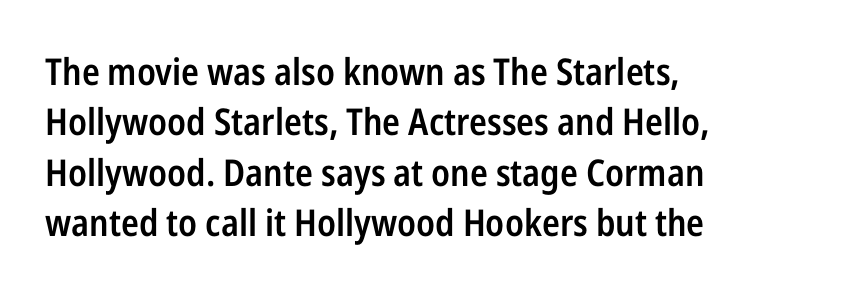
The image shows 37 px semibold, condensed sans-serif type, upright; set left-aligned, normal line spacing (1.36x), normal letter spacing, not underlined; low stroke contrast and a medium x-height.
